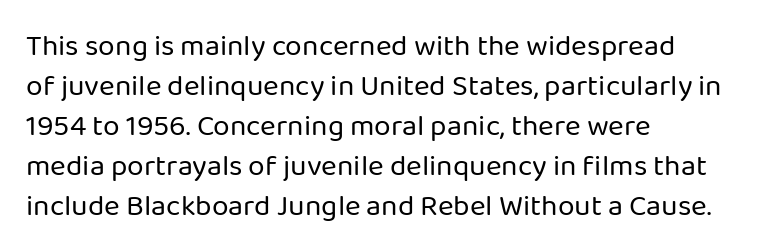
Weight class: somewhere from thin through regular. A bare baseline throughout the passage. The lines are quadded left. Is this a fixed-width face? No — the glyphs have proportional, varying widths.
